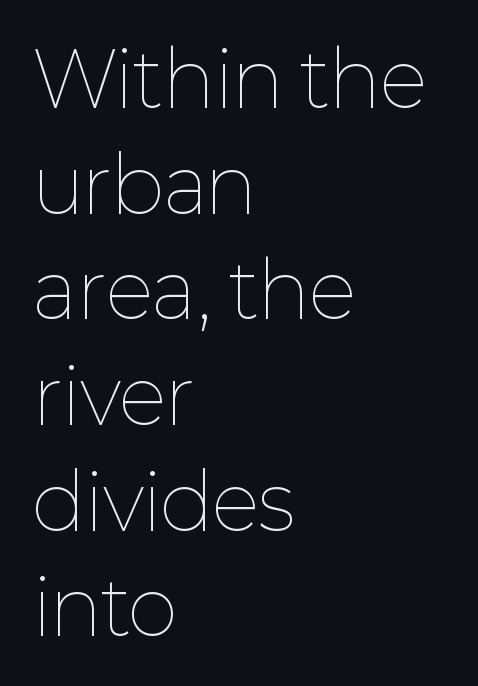
{"italic": "no", "bold": "no", "weight": "thin", "width": "normal", "stroke_contrast": "low", "x_height": "medium", "monospaced": "no", "underline": "no", "align": "left", "line_spacing": "normal", "line_spacing_ratio": 1.39, "letter_spacing": "normal", "letter_spacing_em": 0.0, "glyph_px": 76}
